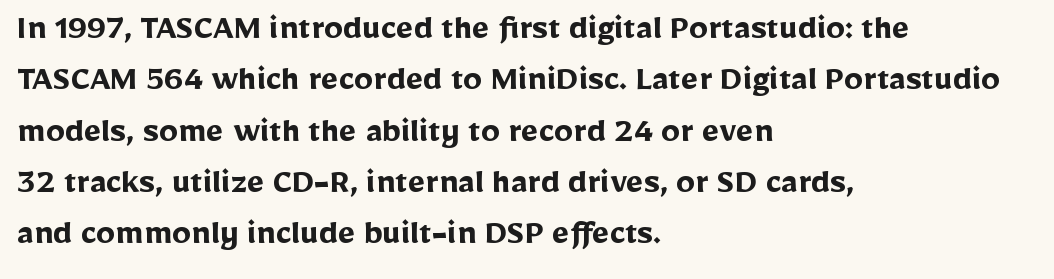
Q: Is the text bold? A: Yes.
Q: Is the text italic (slanted)? A: No, it is upright.
Q: Is the typeface a serif or a sans-serif typeface? A: Sans-serif.
Q: Is the text underlined? A: No.
Q: How is the paragraph aligned? A: Left-aligned.
Q: Is the spacing between letters normal or unusually wide? A: Normal.
Q: Is the spacing between lines tight, normal or loose? A: Normal.
Q: Width (condensed, normal, or wide)? A: Normal.
Q: Stroke contrast? A: Low.
Q: x-height? A: Medium.
Q: Monospaced? A: No.
